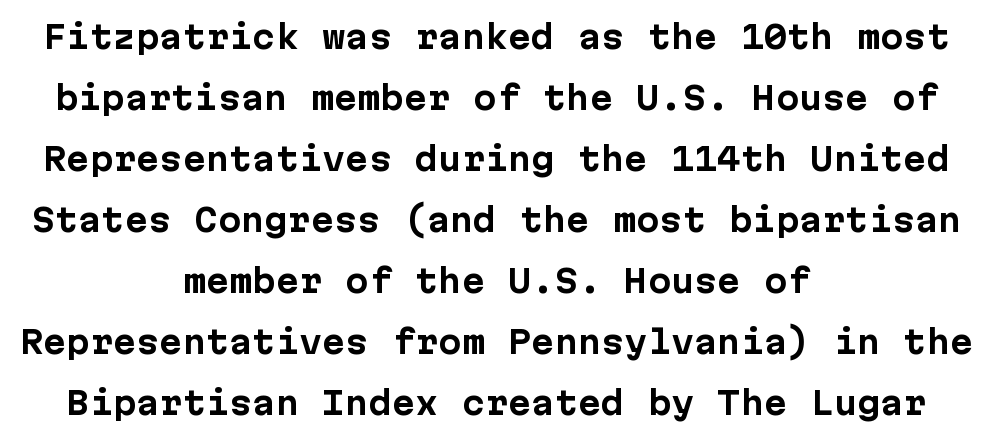
The image shows 31 px bold sans-serif type, upright, monospaced; set centered, loose line spacing (1.97x), normal letter spacing, not underlined; low stroke contrast and a medium x-height.
